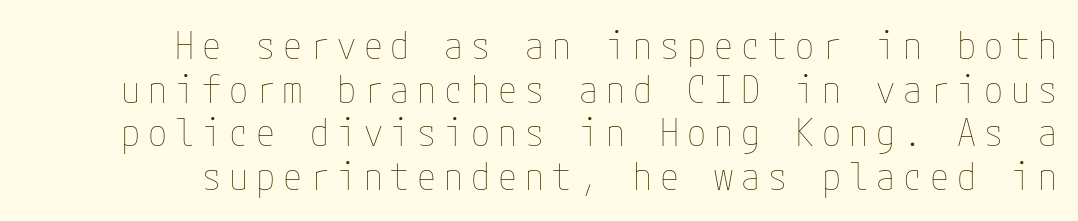
Q: Is the text bold? A: No.
Q: Is the text italic (slanted)? A: No, it is upright.
Q: Is the text underlined? A: No.
Q: Is the spacing between letters normal or unusually wide? A: Unusually wide.
Q: Is the spacing between lines tight, normal or loose? A: Tight.
Q: Width (condensed, normal, or wide)? A: Condensed.
Q: Stroke contrast? A: Low.
Q: x-height? A: Medium.
